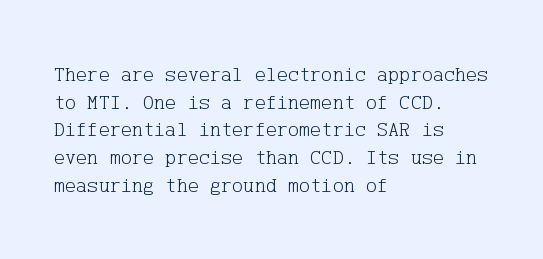
{"italic": "no", "bold": "no", "underline": "no", "align": "left", "line_spacing": "normal", "line_spacing_ratio": 1.32, "letter_spacing": "normal", "letter_spacing_em": 0.0, "glyph_px": 21}
